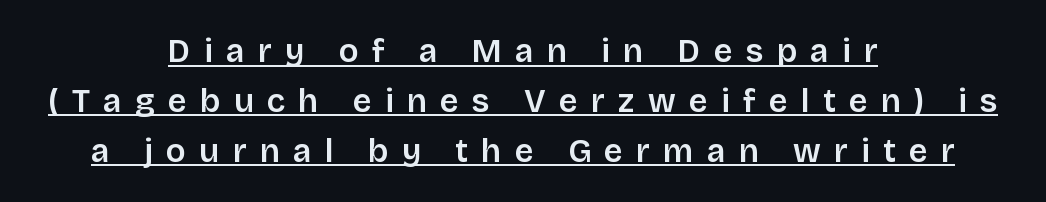
Q: Is the text italic (slanted)? A: No, it is upright.
Q: Is the typeface a serif or a sans-serif typeface? A: Sans-serif.
Q: Is the text underlined? A: Yes.
Q: How is the paragraph aligned? A: Centered.
Q: Is the spacing between letters normal or unusually wide? A: Unusually wide.
Q: Is the spacing between lines tight, normal or loose? A: Normal.
Q: Width (condensed, normal, or wide)? A: Normal.
Q: Stroke contrast? A: Low.
Q: x-height? A: Large.
Q: Monospaced? A: No.
